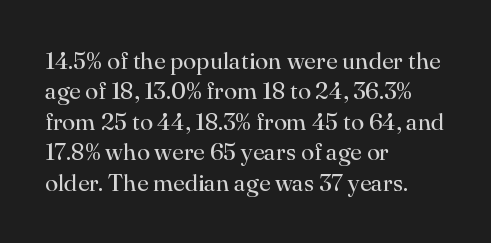
The image shows 24 px text type, upright; set left-aligned, normal line spacing (1.27x), normal letter spacing, not underlined.
